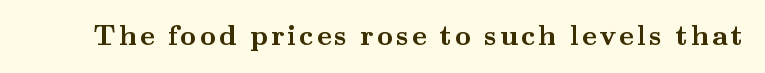
{"serif": "yes", "italic": "no", "bold": "yes", "weight": "semibold", "width": "wide", "stroke_contrast": "medium", "x_height": "small", "monospaced": "no", "underline": "no", "glyph_px": 28}
